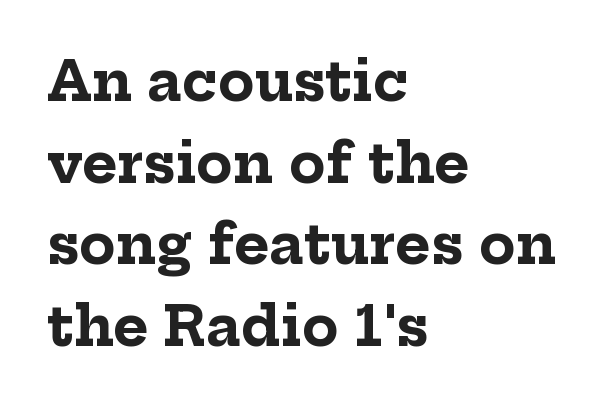
{"serif": "yes", "italic": "no", "bold": "yes", "weight": "bold", "width": "normal", "stroke_contrast": "low", "x_height": "medium", "monospaced": "no", "underline": "no", "align": "left", "line_spacing": "normal", "line_spacing_ratio": 1.51, "letter_spacing": "normal", "letter_spacing_em": 0.0, "glyph_px": 54}
